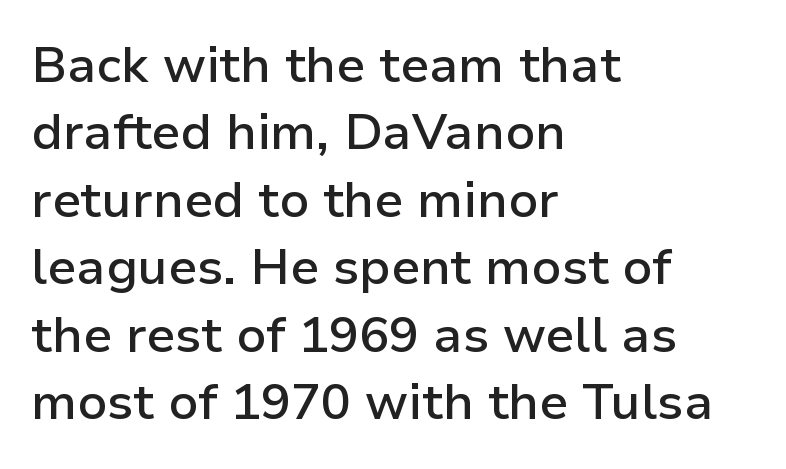
Q: Is the text bold? A: Semi-bold.
Q: Is the text italic (slanted)? A: No, it is upright.
Q: Is the typeface a serif or a sans-serif typeface? A: Sans-serif.
Q: Is the text underlined? A: No.
Q: How is the paragraph aligned? A: Left-aligned.
Q: Is the spacing between letters normal or unusually wide? A: Normal.
Q: Is the spacing between lines tight, normal or loose? A: Normal.
Q: Width (condensed, normal, or wide)? A: Normal.
Q: Stroke contrast? A: Low.
Q: x-height? A: Medium.
Q: Monospaced? A: No.
